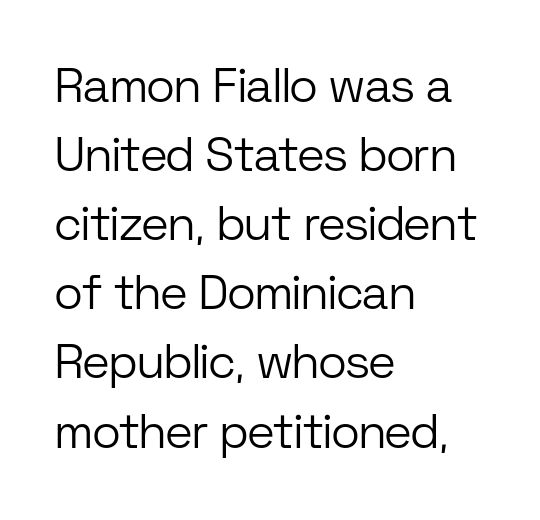
{"serif": "no", "italic": "no", "bold": "no", "weight": "light", "width": "normal", "stroke_contrast": "low", "x_height": "medium", "monospaced": "no", "underline": "no", "align": "left", "line_spacing": "normal", "line_spacing_ratio": 1.44, "letter_spacing": "normal", "letter_spacing_em": 0.0, "glyph_px": 48}
